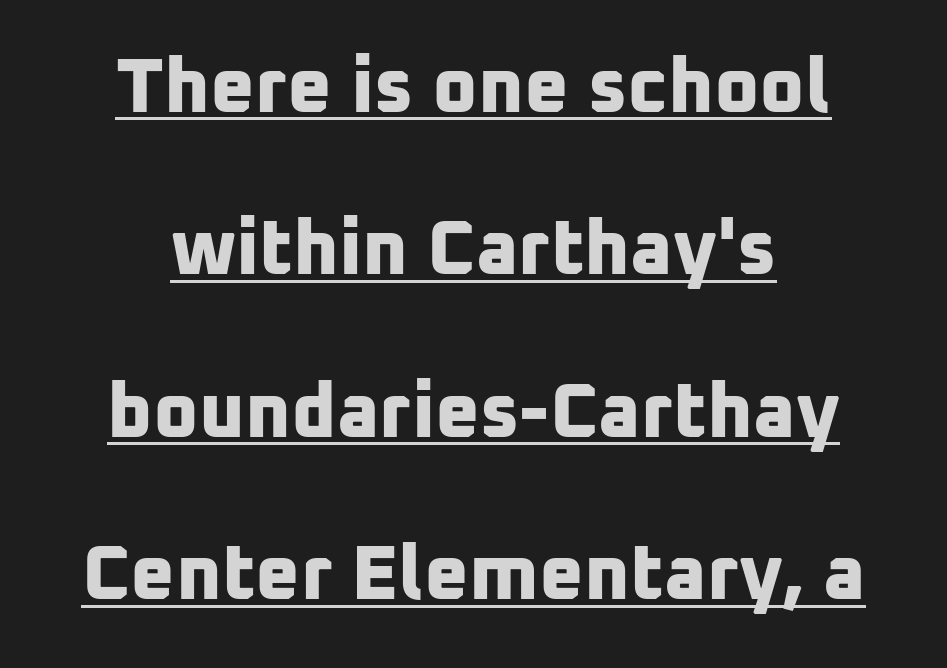
The image shows 77 px bold sans-serif type; set centered, loose line spacing (2.11x), normal letter spacing, underlined; low stroke contrast and a medium x-height.
